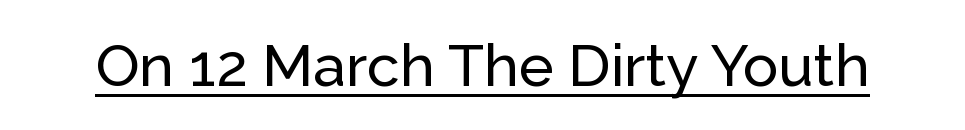
Every stem runs plumb, perpendicular to the baseline. Compared with undecorated copy, this sample adds a rule below the words. In terms of letterspacing, this is plain default setting. Does the type have serifs? No, each stem ends abruptly.
